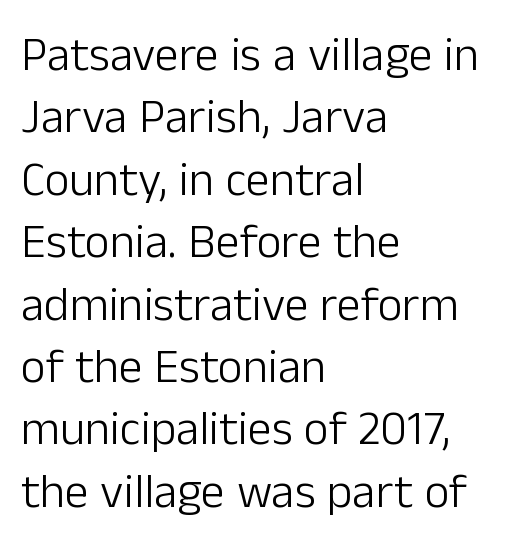
{"serif": "no", "italic": "no", "bold": "no", "weight": "light", "width": "normal", "stroke_contrast": "low", "x_height": "medium", "monospaced": "no", "underline": "no", "align": "left", "line_spacing": "normal", "line_spacing_ratio": 1.3, "letter_spacing": "normal", "letter_spacing_em": 0.0, "glyph_px": 48}
